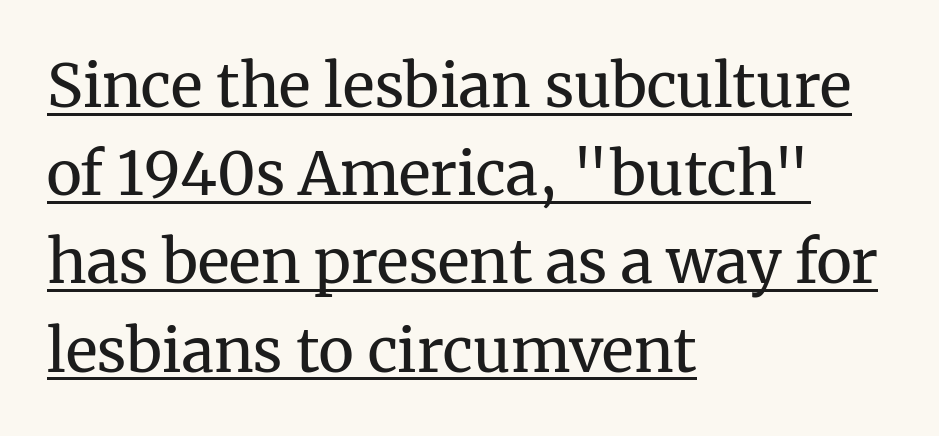
{"serif": "yes", "italic": "no", "bold": "no", "weight": "regular", "width": "normal", "stroke_contrast": "medium", "x_height": "medium", "monospaced": "no", "underline": "yes", "align": "left", "line_spacing": "normal", "line_spacing_ratio": 1.47, "letter_spacing": "normal", "letter_spacing_em": 0.0, "glyph_px": 60}
